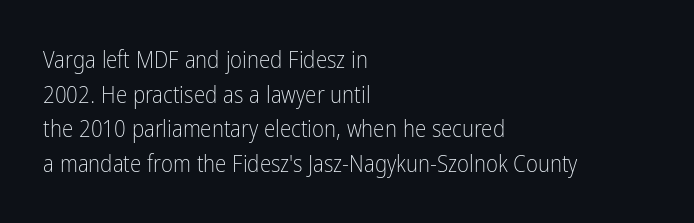
{"italic": "no", "bold": "no", "underline": "no", "align": "left", "line_spacing": "normal", "line_spacing_ratio": 1.51, "letter_spacing": "normal", "letter_spacing_em": 0.0, "glyph_px": 23}
